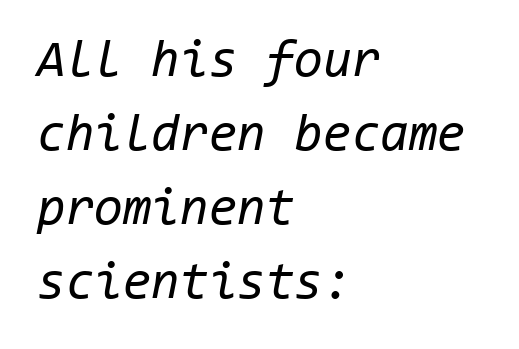
The image shows 52 px regular-weight type, italic (leaning right), monospaced; set left-aligned, normal line spacing (1.42x), normal letter spacing, not underlined; low stroke contrast and a medium x-height.
